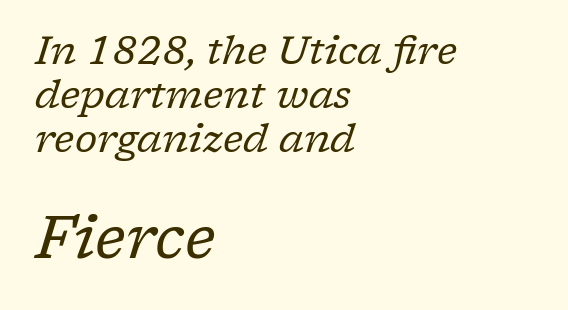
The emphasis by scale lands on block number two, below. The foot of each line stays bare and open. This block would grow much taller if given ordinary leading; it's compressed now. Does the lettering tilt? It does — this is italic.
